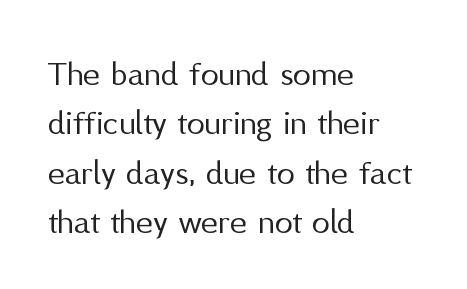
{"serif": "no", "italic": "no", "bold": "no", "weight": "regular", "width": "normal", "stroke_contrast": "medium", "x_height": "medium", "monospaced": "no", "underline": "no", "align": "left", "line_spacing": "normal", "line_spacing_ratio": 1.37, "letter_spacing": "normal", "letter_spacing_em": 0.0, "glyph_px": 36}
